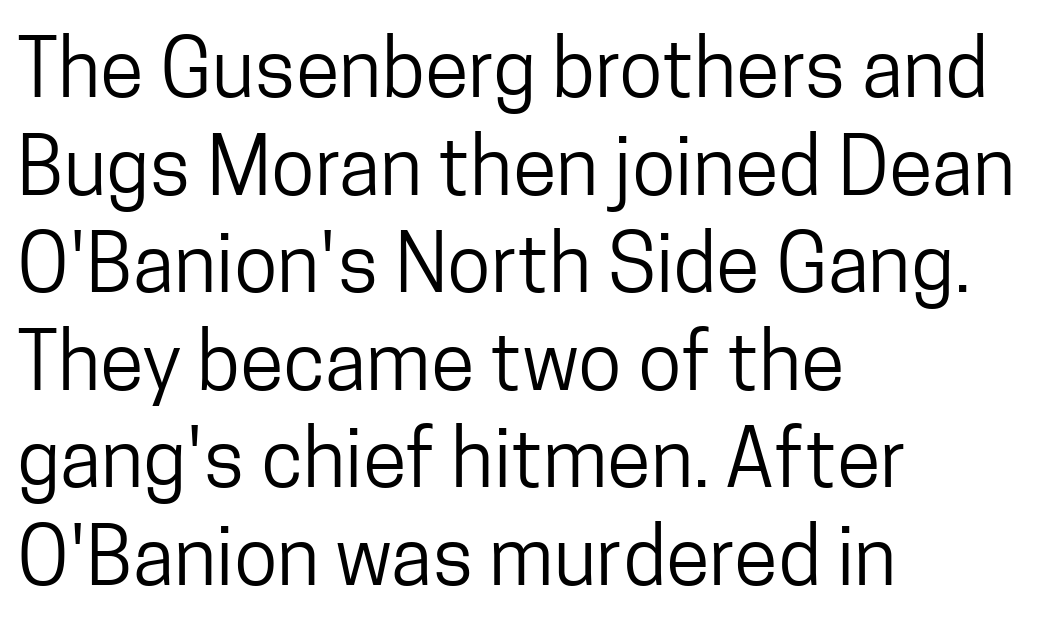
The string is rendered with underlining switched off. Standard letterfit; no display-style spreading of the glyphs. Vertical stems look standard width or narrower in stroke. The typeface chosen for these lines omits serifs.
